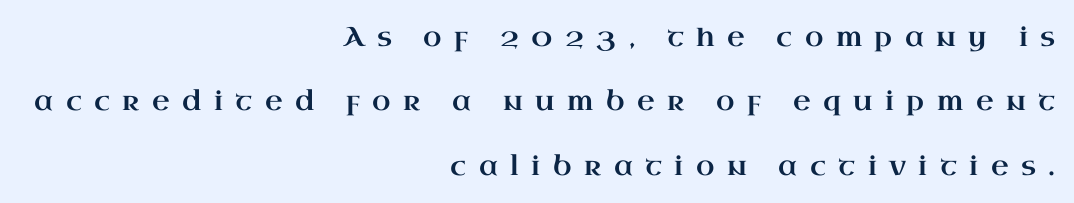
Q: Is the text italic (slanted)? A: No, it is upright.
Q: Is the text underlined? A: No.
Q: How is the paragraph aligned? A: Right-aligned.
Q: Is the spacing between letters normal or unusually wide? A: Unusually wide.
Q: Is the spacing between lines tight, normal or loose? A: Loose.
